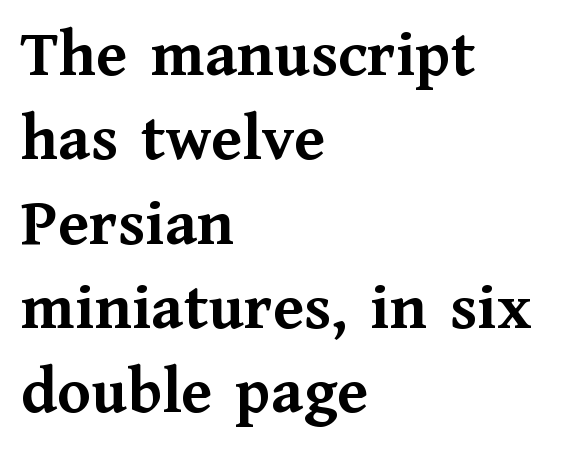
This is the regular roman posture of the typeface. Has an underline been added? It has not. Default kerning and tracking; the words read as compact shapes. A classic flush-left, rag-right setting is used for this passage. Here the designer chose a conventional face with non-uniform glyph widths.
